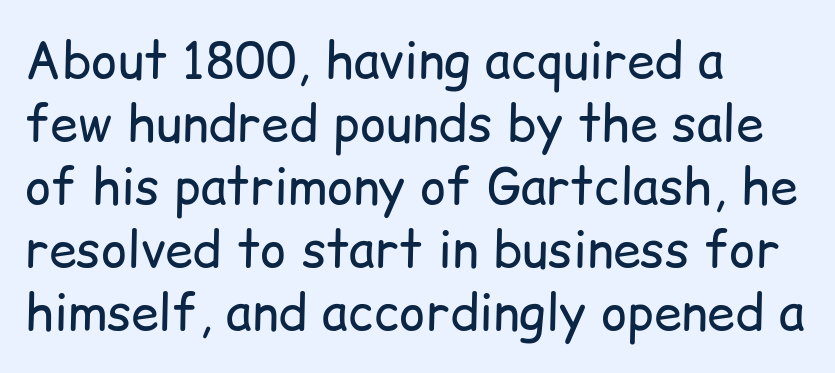
{"serif": "no", "italic": "no", "bold": "no", "weight": "regular", "width": "normal", "stroke_contrast": "low", "x_height": "medium", "monospaced": "no", "underline": "no", "align": "left", "line_spacing": "normal", "line_spacing_ratio": 1.26, "letter_spacing": "normal", "letter_spacing_em": 0.0, "glyph_px": 50}
